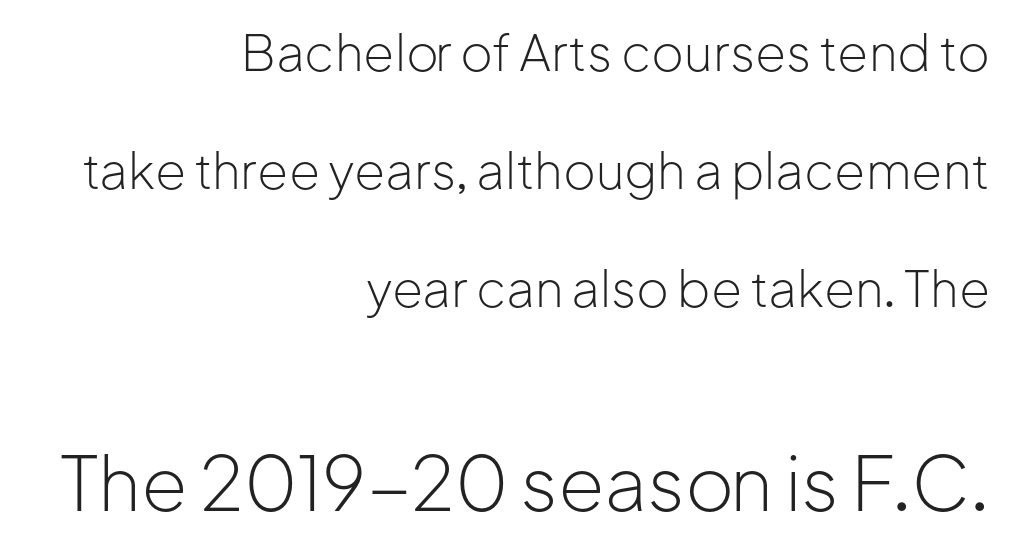
The image shows 75 px light sans-serif type, upright; set right-aligned, loose line spacing (2.36x), normal letter spacing, not underlined; the second (bottom) block is 1.5x larger; low stroke contrast and a medium x-height.
